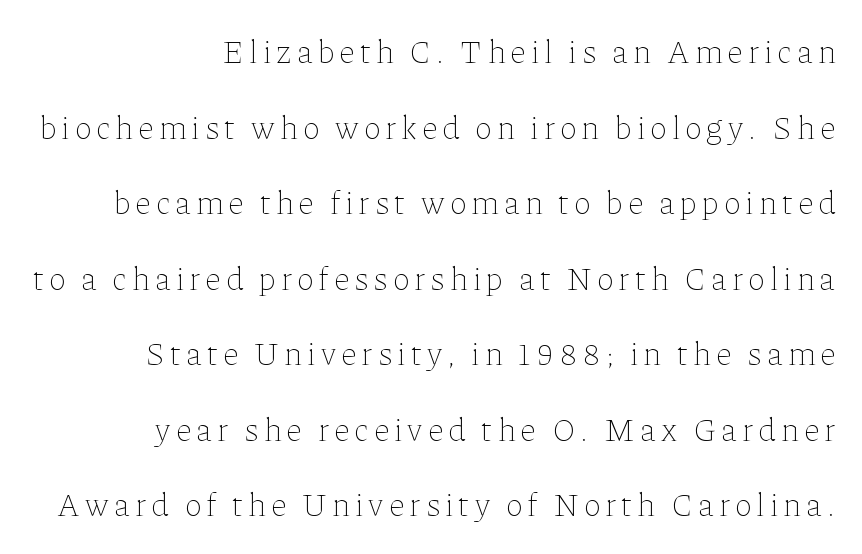
The lines are spread far apart with generous leading. Horizontally, the lines are justified to the trailing edge only. Only glyphs here, with clear space below each row. Each letter keeps its own natural width here, so spacing adapts to shape. Every character sits straight up, as roman type does.
